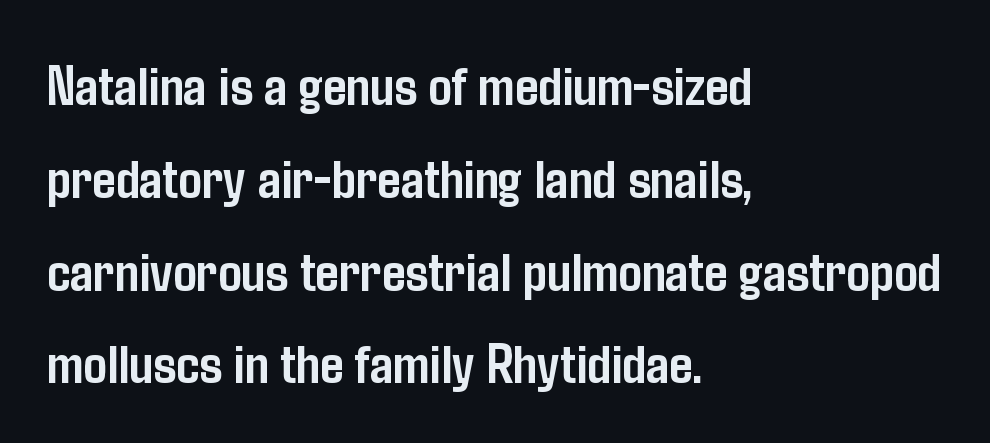
Is there much room between lines? A standard amount, neither cramped nor airy. Note the varied advance widths — an 'i' is clearly narrower than an 'm'. Type style note: lacks serifs. Glance below the letters and you will spot only blank space. A typesetter would call this zero additional tracking. Alignment: flush left.
